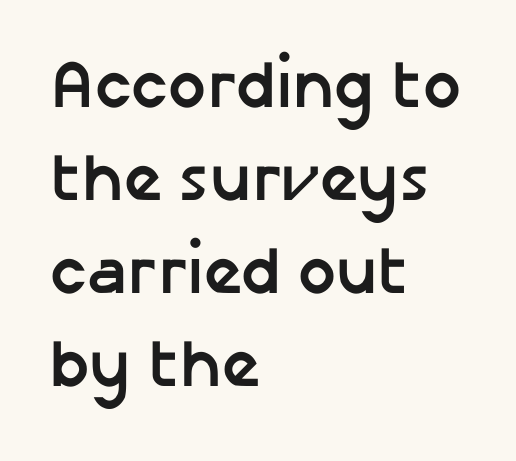
The image shows 67 px semibold sans-serif type, upright; set left-aligned, normal line spacing (1.39x), normal letter spacing, not underlined; low stroke contrast and a medium x-height.
